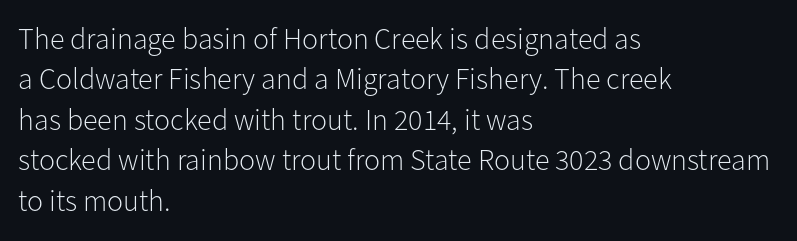
Q: Is the text bold? A: No.
Q: Is the text italic (slanted)? A: No, it is upright.
Q: Is the typeface a serif or a sans-serif typeface? A: Sans-serif.
Q: Is the text underlined? A: No.
Q: How is the paragraph aligned? A: Left-aligned.
Q: Is the spacing between letters normal or unusually wide? A: Normal.
Q: Is the spacing between lines tight, normal or loose? A: Normal.
Q: Width (condensed, normal, or wide)? A: Normal.
Q: Stroke contrast? A: Low.
Q: x-height? A: Medium.
Q: Monospaced? A: No.
